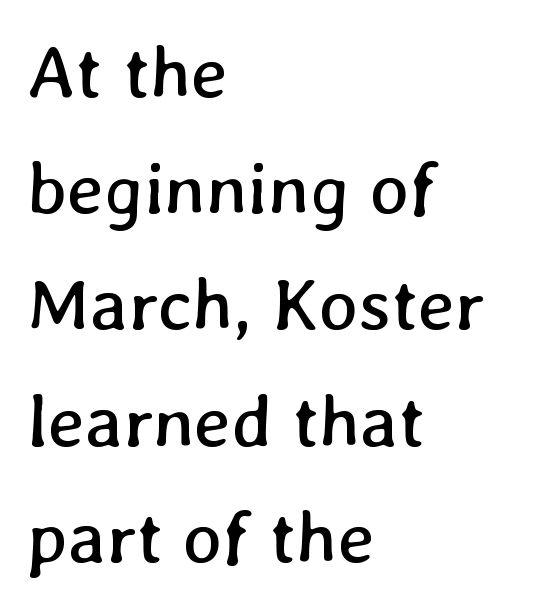
What's the leading like? Ordinary, nothing unusual. The glyphs are unaccompanied by any horizontal stroke below them. This is not heavy type; no bold has been used. Character widths vary here, with narrow letters taking less room than wide ones. Leftover space on each line is placed entirely after the last word. Glyph-to-glyph distance matches everyday printed text.
